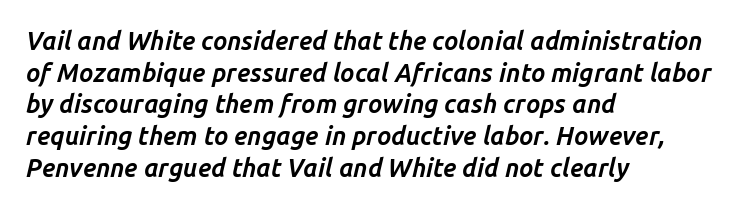
{"italic": "yes", "lean": "right", "slant_degrees": 14, "bold": "yes", "underline": "no", "align": "left", "line_spacing": "normal", "line_spacing_ratio": 1.27, "letter_spacing": "normal", "letter_spacing_em": 0.0, "glyph_px": 25}
